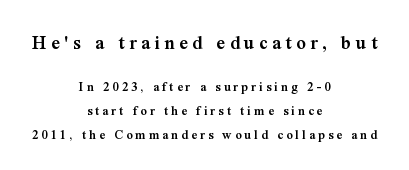
The image shows 21 px text type, upright; set centered, normal line spacing (1.7x), unusually wide letter spacing (+0.21 em), not underlined; the first (top) block is 1.5x larger.
